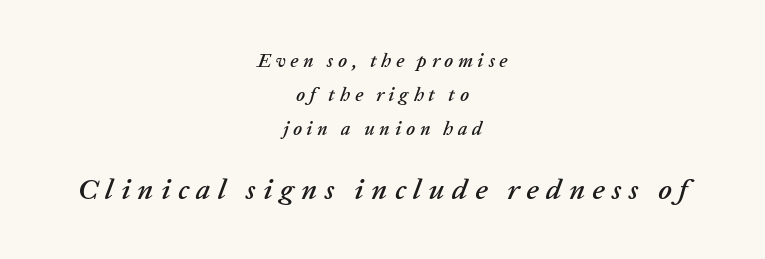
Proportional: the letters do not fall into vertical columns. These two chunks differ in scale, with the bottom chunk taking the larger measure. In CSS terms this would be text-align: center. The foot of each line stays bare and open. This sample uses expanded letter spacing, leaving extra air between glyphs. The glyphs look as if they've been sheared to an angle.
